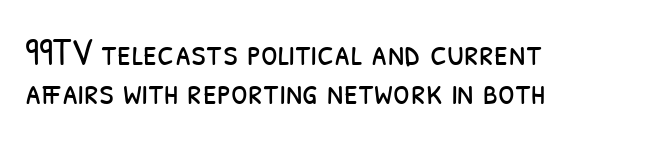
Descender tails drop into unmarked territory. You could not count columns in this text — the font is proportionally spaced. The rendering keeps characters at their native spacing. The characters display no serif detailing; their extremities are plain.
